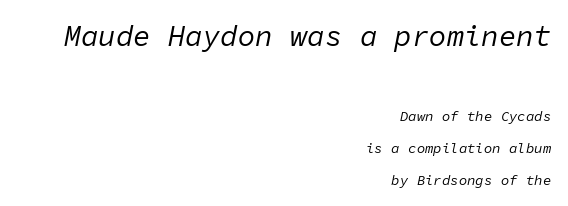
These lines are rendered in a fixed-pitch font. Notice how the passage keeps a crisp vertical edge on the right only. What stands out about the letter spacing? Nothing — it is the standard amount. Observe the lean: these are italic letterforms.
